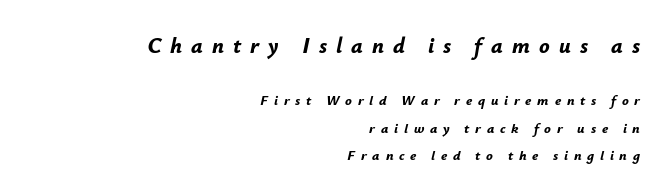
Strong, thick strokes mark this as bold type. Is there much room between lines? Yes — plenty of vertical air separates them. Characters follow at a spacing far wider than the type designer built in. The rendering anchors every line to the right-hand side.
